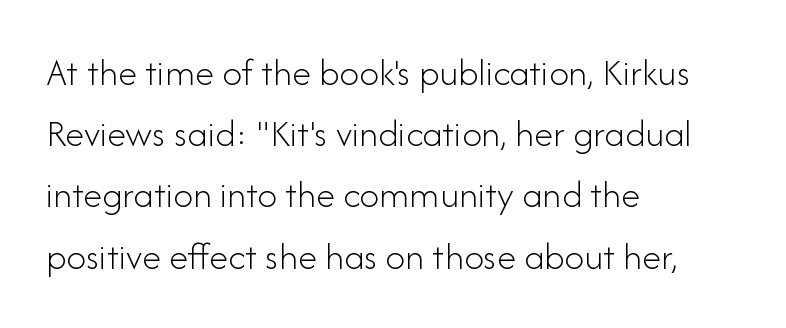
The image shows 39 px light sans-serif type, upright; set left-aligned, normal line spacing (1.57x), normal letter spacing, not underlined; low stroke contrast and a small x-height.
